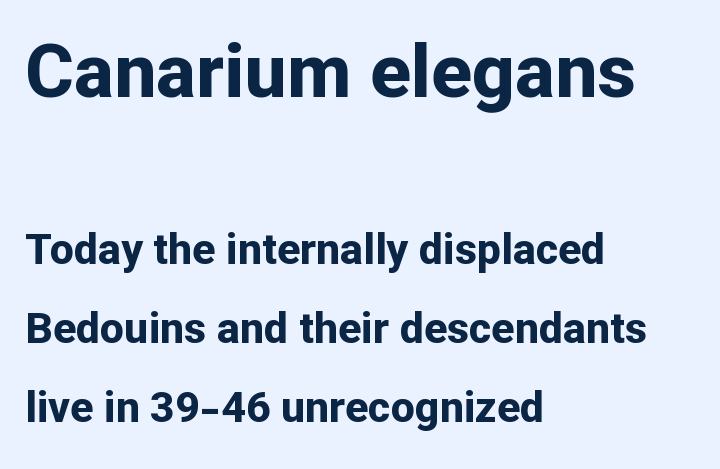
The image shows 75 px bold sans-serif type, upright; set left-aligned, line spacing 1.84x, normal letter spacing, not underlined; the first (top) block is 1.74x larger; low stroke contrast and a medium x-height.
